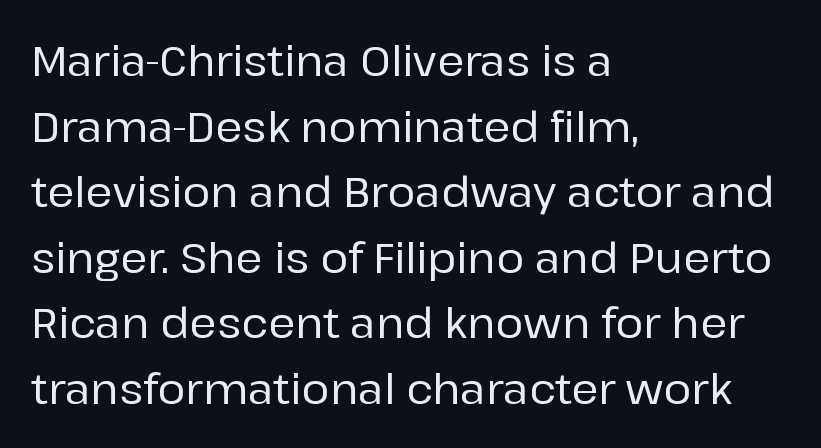
Q: Is the text italic (slanted)? A: No, it is upright.
Q: Is the typeface a serif or a sans-serif typeface? A: Sans-serif.
Q: Is the text underlined? A: No.
Q: How is the paragraph aligned? A: Left-aligned.
Q: Is the spacing between letters normal or unusually wide? A: Normal.
Q: Is the spacing between lines tight, normal or loose? A: Normal.
Q: Width (condensed, normal, or wide)? A: Normal.
Q: Stroke contrast? A: Low.
Q: x-height? A: Medium.
Q: Monospaced? A: No.
